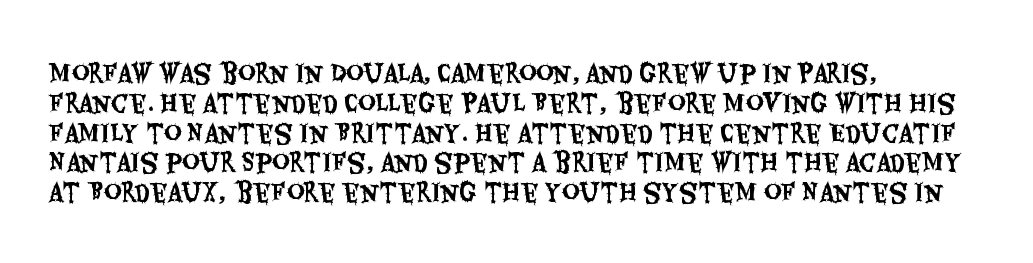
The image shows 24 px text type, upright; set left-aligned, line spacing 1.24x, normal letter spacing, not underlined.
